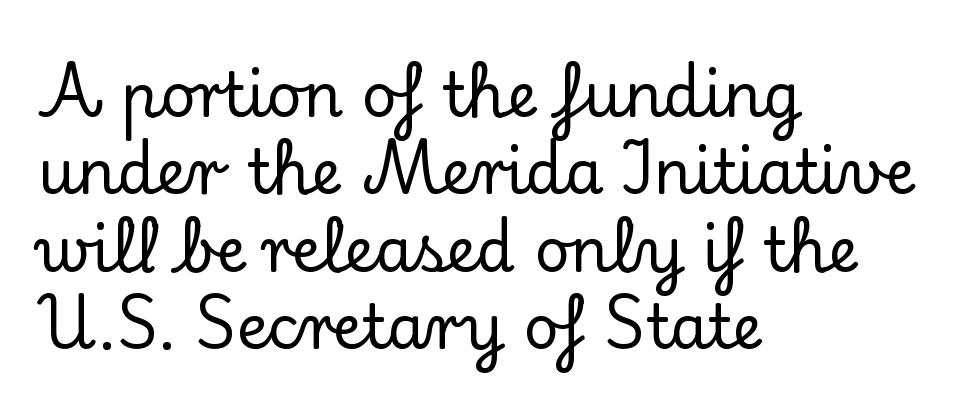
{"serif": "yes", "italic": "no", "width": "normal", "stroke_contrast": "low", "x_height": "small", "monospaced": "no", "underline": "no", "align": "left", "line_spacing": "normal", "line_spacing_ratio": 1.27, "letter_spacing": "normal", "letter_spacing_em": 0.0, "glyph_px": 61}
